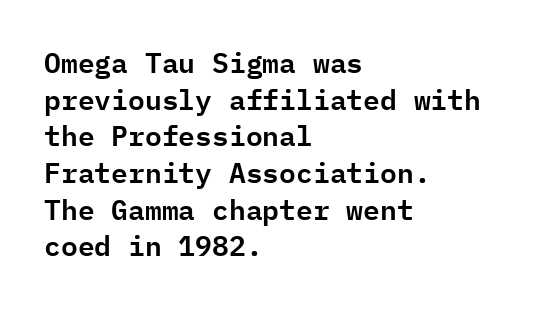
The image shows 28 px sans-serif type, upright, monospaced; set left-aligned, normal line spacing (1.31x), normal letter spacing, not underlined; low stroke contrast and a medium x-height.
